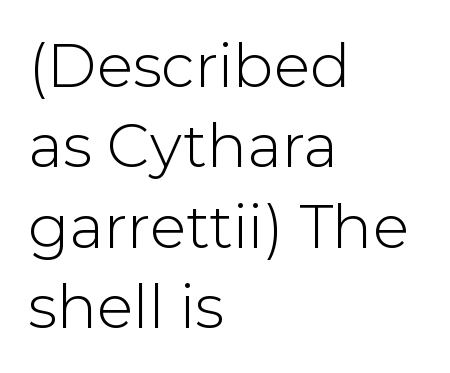
The image shows 60 px light sans-serif type, upright; set left-aligned, normal line spacing (1.34x), normal letter spacing, not underlined; low stroke contrast and a medium x-height.
